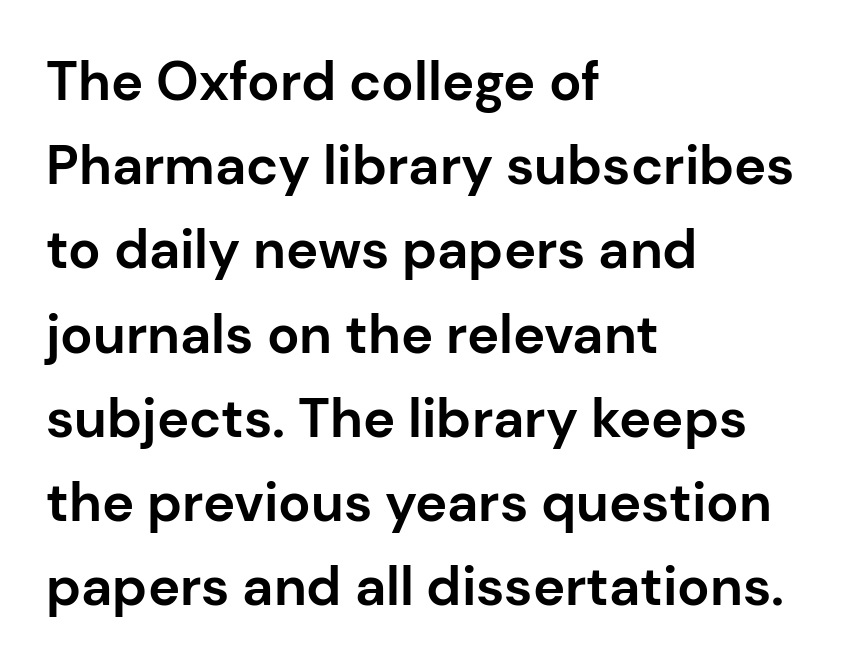
Are there feet on the stems? There aren't — it's a sans. The ragged edge is on the right, which tells us the setting is flush left. Nope, not italic — everything's standing straight. The space between consecutive lines is moderate. Glyph-to-glyph distance matches everyday printed text.
